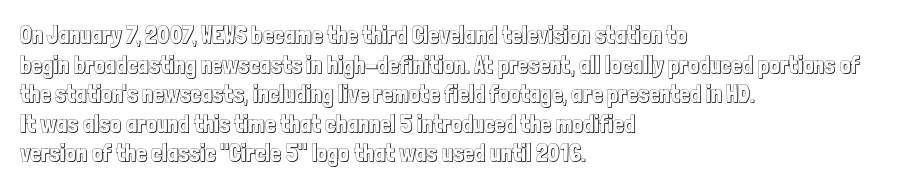
The rag falls on the right side of this text block. This sample uses an upright cut, with every glyph sitting square on the baseline. This sample uses plain, unmodified letter spacing. The strip under each line holds only bare page.
